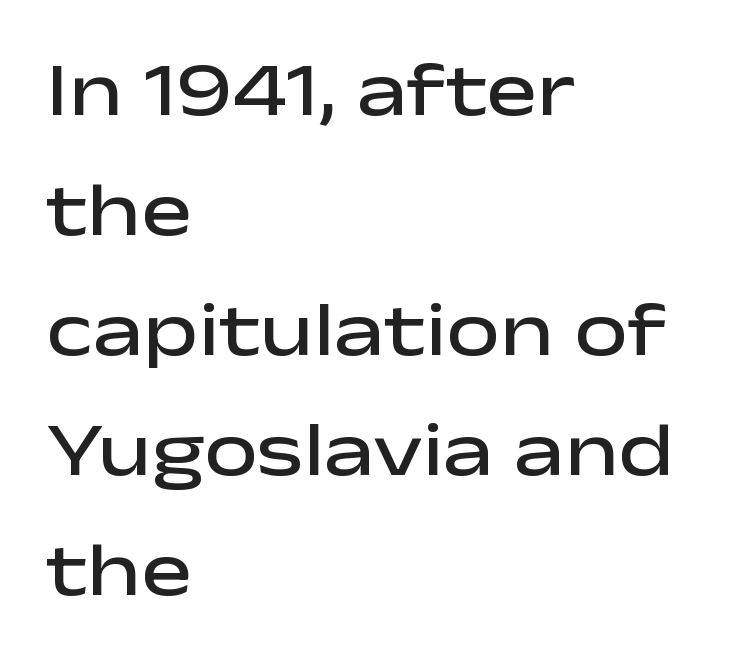
Q: Is the text bold? A: Semi-bold.
Q: Is the text italic (slanted)? A: No, it is upright.
Q: Is the typeface a serif or a sans-serif typeface? A: Sans-serif.
Q: Is the text underlined? A: No.
Q: How is the paragraph aligned? A: Left-aligned.
Q: Is the spacing between letters normal or unusually wide? A: Normal.
Q: Is the spacing between lines tight, normal or loose? A: Normal.
Q: Width (condensed, normal, or wide)? A: Wide.
Q: Stroke contrast? A: Low.
Q: x-height? A: Medium.
Q: Monospaced? A: No.
